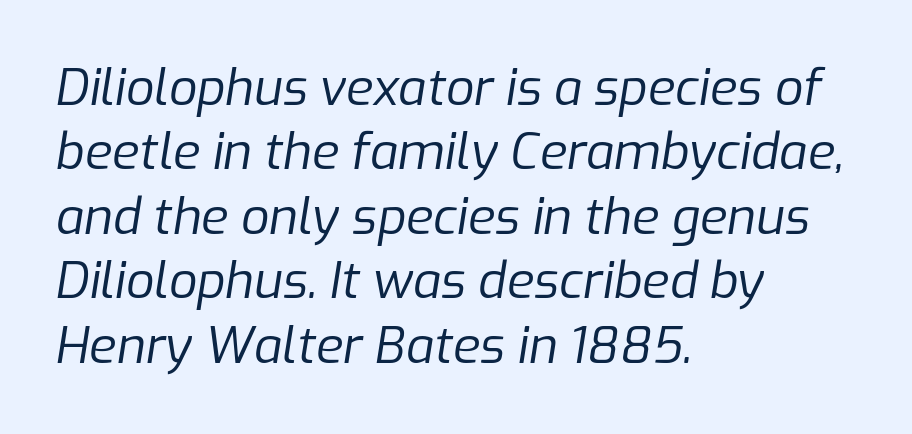
The face used here is rendered with its standard letterfit. Normally led — the rows are evenly, conventionally spaced. Summary of weight: not heavy and not bold. These lines are rendered in a variable-pitch font. The zone under the glyphs is completely vacant.
